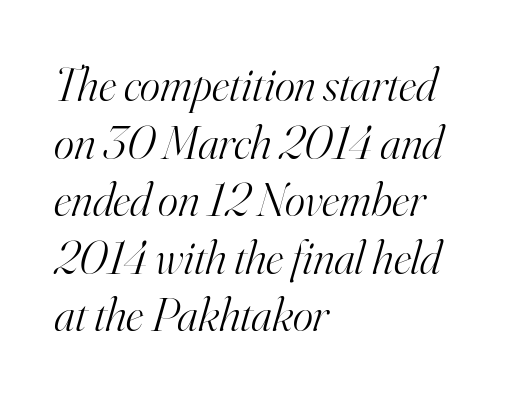
One-word summary of the alignment: left. The strip under each line holds only bare page. These glyphs show unthickened strokes, regular width or finer. This sample uses a serif face. The passage shown leans; its letterforms are oblique. There is no visible air inserted between adjacent glyphs.
